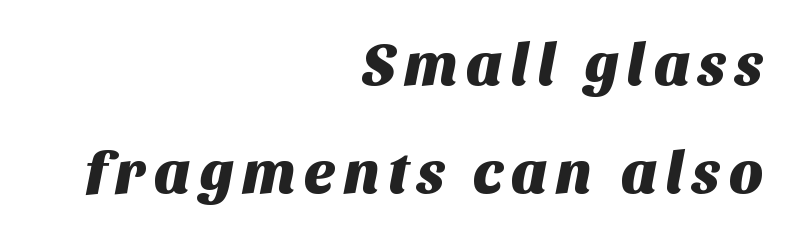
Typeset ragged left — the right edge is the straight one. Is this a sans? Yes — the strokes have no serifs. Descender tails drop into unmarked territory. These lines are rendered in a variable-pitch font.
